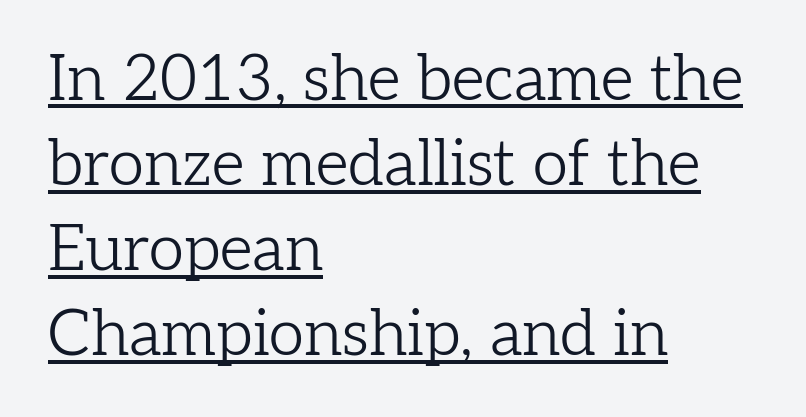
The image shows 64 px light serif type, upright; set left-aligned, normal line spacing (1.33x), normal letter spacing, underlined; low stroke contrast and a medium x-height.
